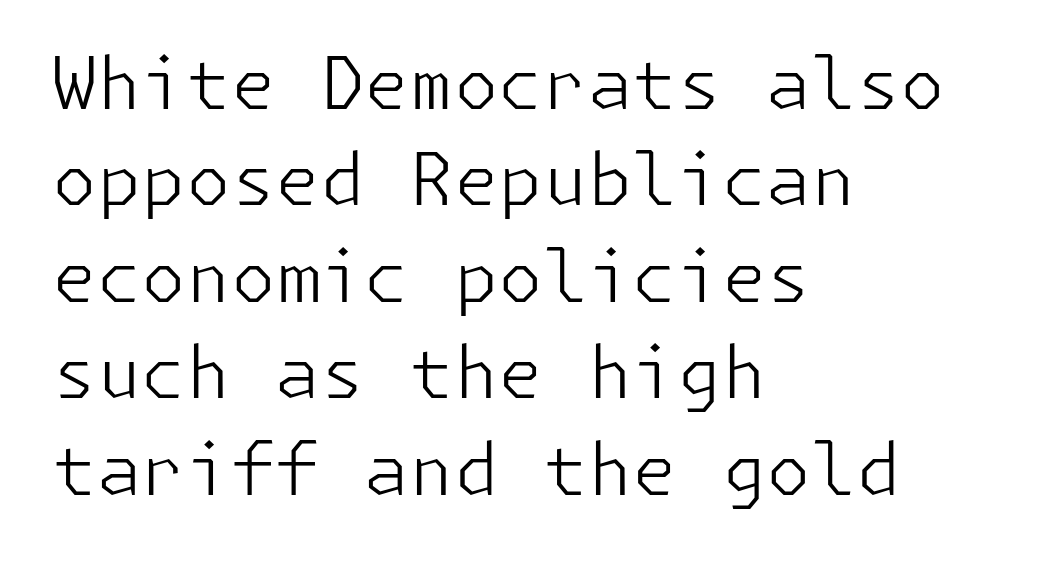
Q: Is the text bold? A: No.
Q: Is the text italic (slanted)? A: No, it is upright.
Q: Is the typeface a serif or a sans-serif typeface? A: Sans-serif.
Q: Is the text underlined? A: No.
Q: How is the paragraph aligned? A: Left-aligned.
Q: Is the spacing between letters normal or unusually wide? A: Normal.
Q: Is the spacing between lines tight, normal or loose? A: Normal.
Q: Width (condensed, normal, or wide)? A: Normal.
Q: Stroke contrast? A: Low.
Q: x-height? A: Medium.
